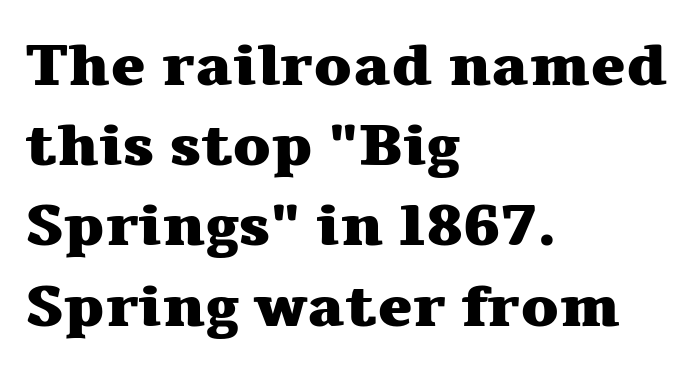
The image shows 59 px heavy, wide serif type, upright; set left-aligned, normal line spacing (1.36x), normal letter spacing, not underlined; medium stroke contrast and a medium x-height.
